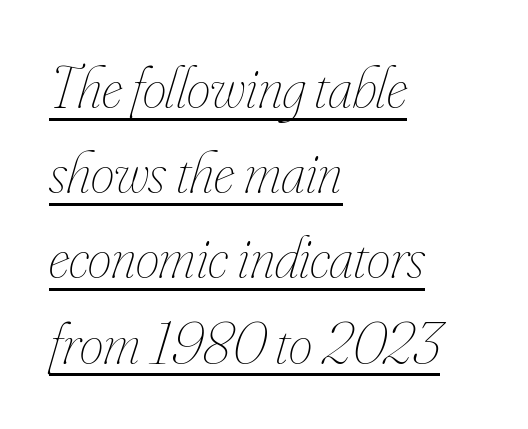
The image shows 60 px thin, condensed type, italic (leaning right); set left-aligned, normal line spacing (1.42x), normal letter spacing, underlined; low stroke contrast and a small x-height.
